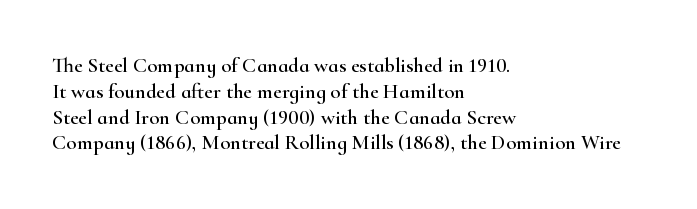
Q: Is the text italic (slanted)? A: No, it is upright.
Q: Is the text underlined? A: No.
Q: How is the paragraph aligned? A: Left-aligned.
Q: Is the spacing between letters normal or unusually wide? A: Normal.
